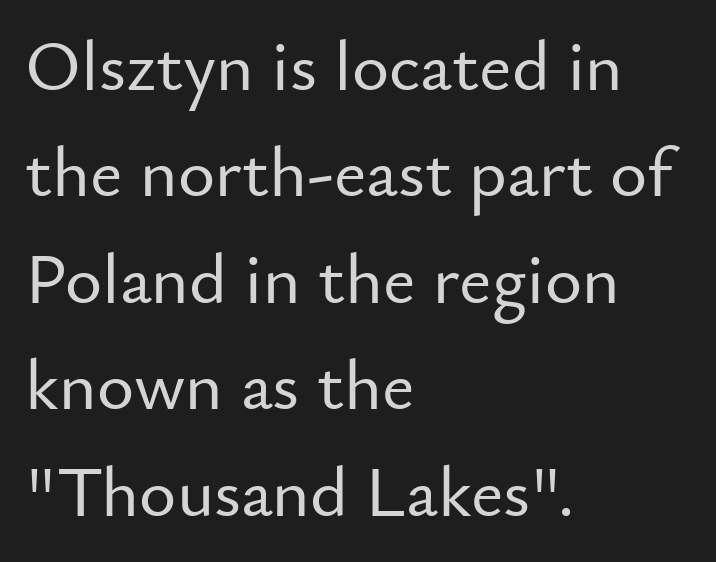
{"serif": "no", "italic": "no", "width": "normal", "stroke_contrast": "low", "x_height": "small", "monospaced": "no", "underline": "no", "align": "left", "line_spacing": "normal", "line_spacing_ratio": 1.5, "letter_spacing": "normal", "letter_spacing_em": 0.0, "glyph_px": 71}
